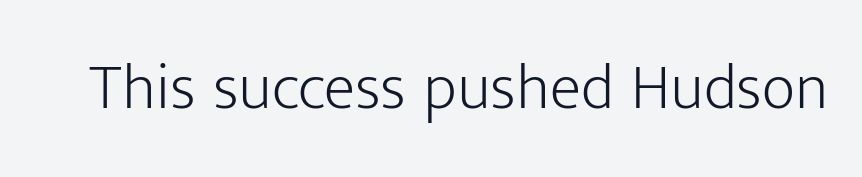
{"serif": "no", "italic": "no", "bold": "no", "weight": "light", "width": "normal", "stroke_contrast": "low", "x_height": "medium", "monospaced": "no", "underline": "no", "letter_spacing": "normal", "letter_spacing_em": 0.0, "glyph_px": 65}
